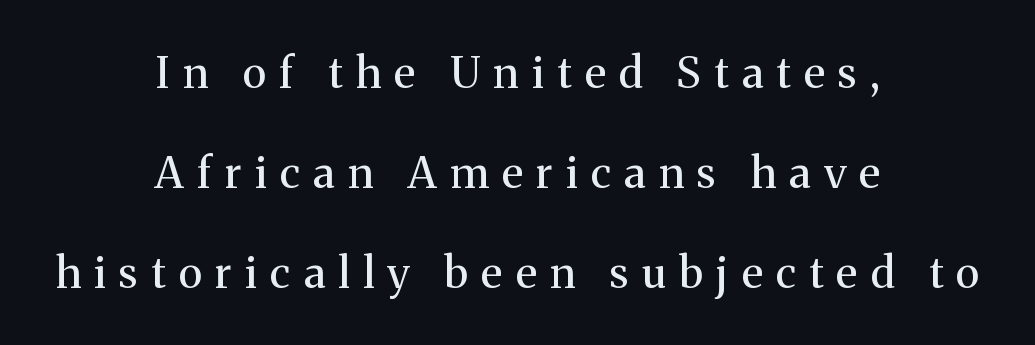
Q: Is the text bold? A: No.
Q: Is the text italic (slanted)? A: No, it is upright.
Q: Is the typeface a serif or a sans-serif typeface? A: Serif.
Q: Is the text underlined? A: No.
Q: How is the paragraph aligned? A: Centered.
Q: Is the spacing between letters normal or unusually wide? A: Unusually wide.
Q: Is the spacing between lines tight, normal or loose? A: Loose.
Q: Width (condensed, normal, or wide)? A: Normal.
Q: Stroke contrast? A: Medium.
Q: x-height? A: Medium.
Q: Monospaced? A: No.
